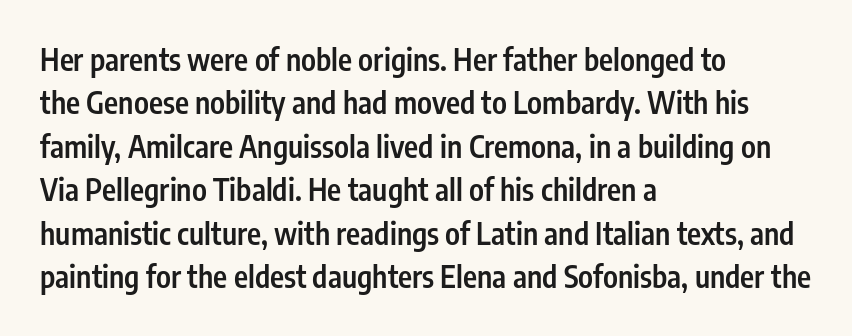
In terms of leading, this rendering sits right in the middle. A fair bit of extra ink — the face is semibold, not bold. Rendered with straight, roman letterforms. Note the varied advance widths — an 'i' is clearly narrower than an 'm'.
